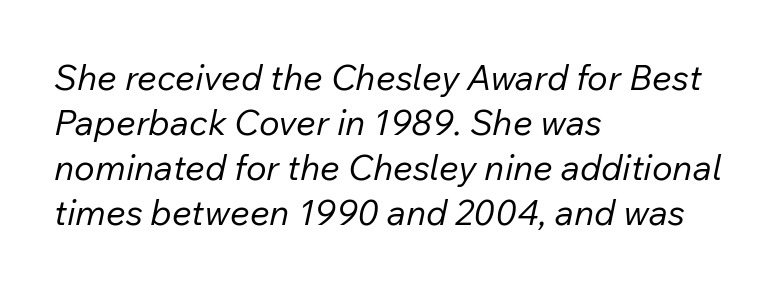
Q: Is the text bold? A: No.
Q: Is the text italic (slanted)? A: Yes, it leans right by about 12 degrees.
Q: Is the text underlined? A: No.
Q: How is the paragraph aligned? A: Left-aligned.
Q: Is the spacing between letters normal or unusually wide? A: Normal.
Q: Is the spacing between lines tight, normal or loose? A: Normal.
Q: Width (condensed, normal, or wide)? A: Normal.
Q: Stroke contrast? A: Low.
Q: x-height? A: Medium.
Q: Monospaced? A: No.
